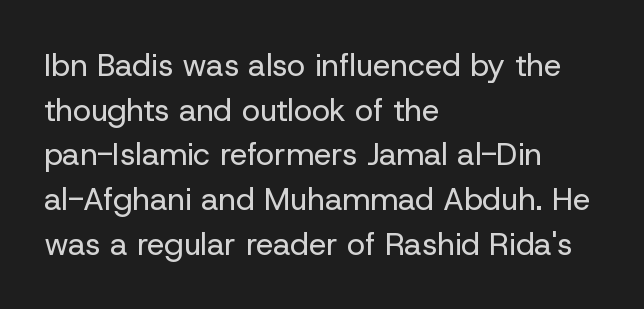
Q: Is the text bold? A: No.
Q: Is the text italic (slanted)? A: No, it is upright.
Q: Is the typeface a serif or a sans-serif typeface? A: Sans-serif.
Q: Is the text underlined? A: No.
Q: How is the paragraph aligned? A: Left-aligned.
Q: Is the spacing between letters normal or unusually wide? A: Normal.
Q: Is the spacing between lines tight, normal or loose? A: Normal.
Q: Width (condensed, normal, or wide)? A: Normal.
Q: Stroke contrast? A: Low.
Q: x-height? A: Medium.
Q: Monospaced? A: No.
